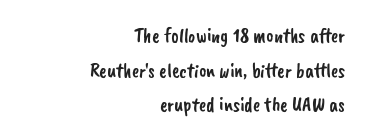
{"underline": "no", "align": "right", "line_spacing_ratio": 1.73, "letter_spacing": "normal", "letter_spacing_em": 0.0, "glyph_px": 20}
